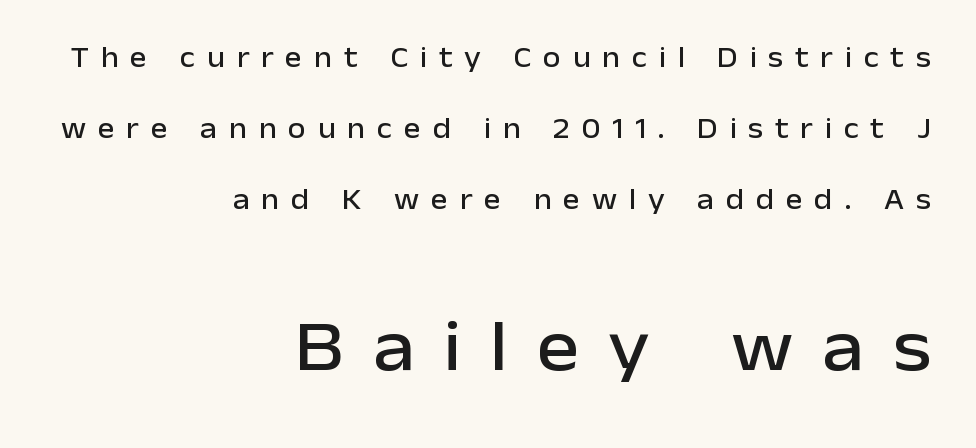
The image shows 72 px sans-serif type, upright; set right-aligned, loose line spacing (2.45x), unusually wide letter spacing (+0.4 em), not underlined; the second (bottom) block is 2.48x larger; low stroke contrast and a medium x-height.
